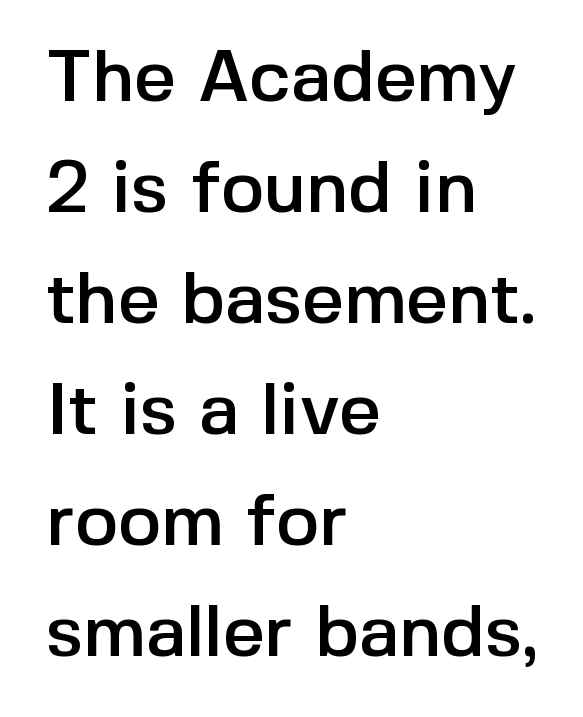
{"serif": "no", "italic": "no", "width": "normal", "x_height": "medium", "monospaced": "no", "underline": "no", "align": "left", "line_spacing": "normal", "line_spacing_ratio": 1.52, "letter_spacing": "normal", "letter_spacing_em": 0.0, "glyph_px": 73}
